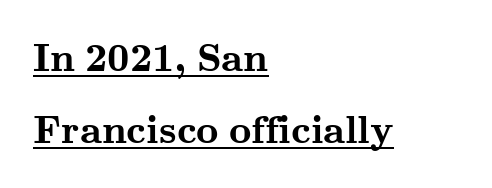
{"serif": "yes", "italic": "no", "bold": "yes", "weight": "semibold", "width": "wide", "stroke_contrast": "medium", "x_height": "small", "monospaced": "no", "underline": "yes", "align": "left", "line_spacing_ratio": 1.85, "letter_spacing": "normal", "letter_spacing_em": 0.0, "glyph_px": 39}
